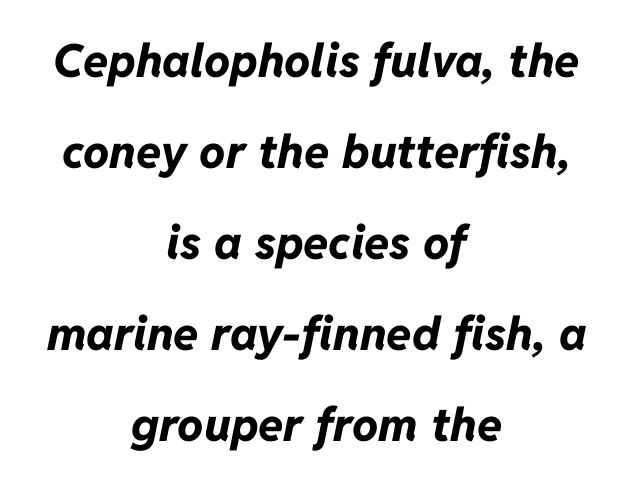
The image shows 46 px bold type, italic (leaning right); set centered, loose line spacing (1.98x), normal letter spacing, not underlined; low stroke contrast and a medium x-height.
